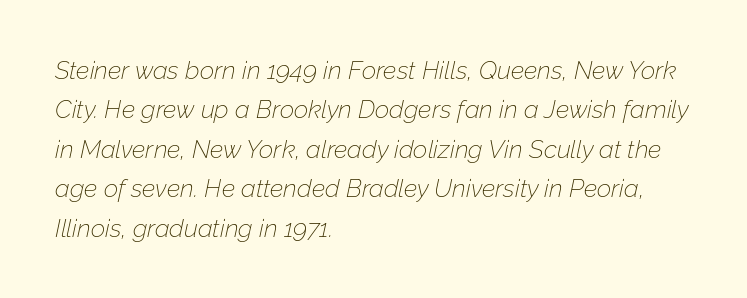
{"italic": "yes", "lean": "right", "slant_degrees": 12, "bold": "no", "underline": "no", "align": "left", "line_spacing": "normal", "line_spacing_ratio": 1.58, "letter_spacing": "normal", "letter_spacing_em": 0.0, "glyph_px": 25}
